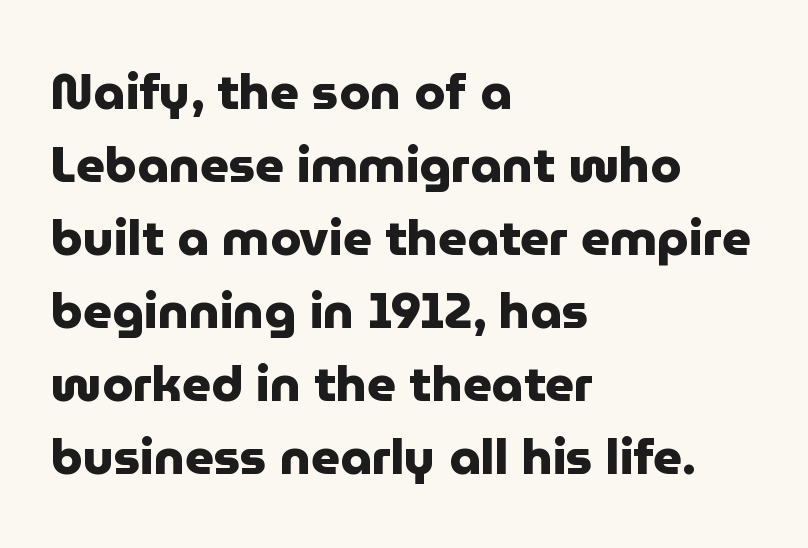
The image shows 50 px heavy sans-serif type, upright; set left-aligned, normal line spacing (1.46x), normal letter spacing, not underlined; low stroke contrast and a medium x-height.
